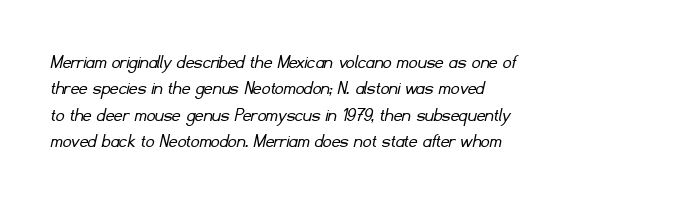
The image shows 21 px text type; set left-aligned, normal line spacing (1.26x), normal letter spacing, not underlined.
